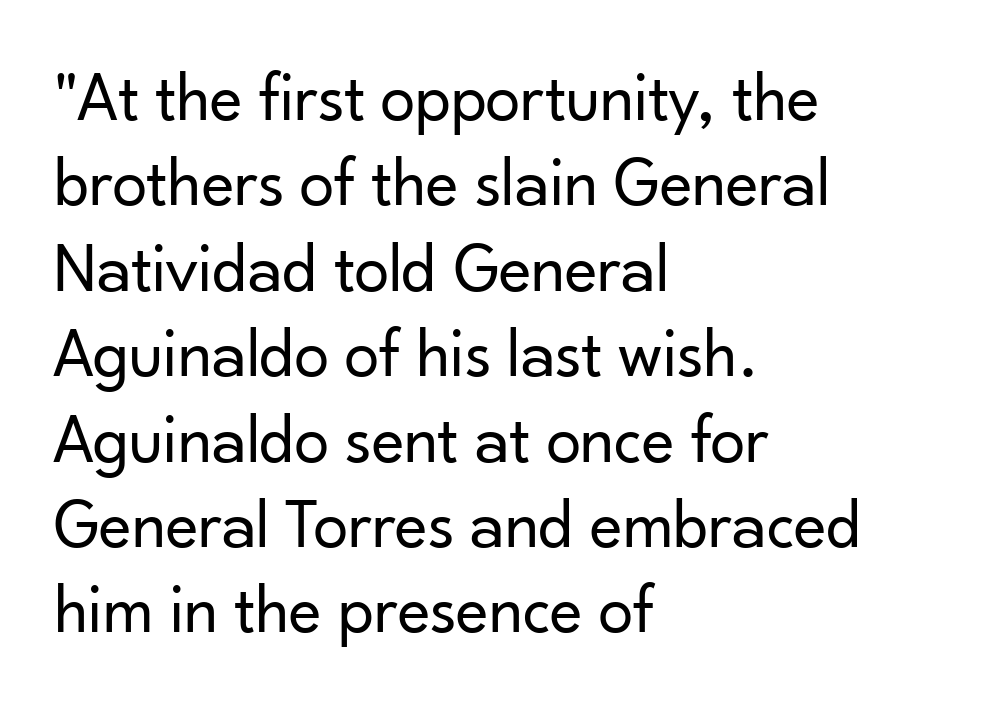
The image shows 70 px regular-weight sans-serif type, upright; set left-aligned, line spacing 1.22x, normal letter spacing, not underlined; low stroke contrast and a small x-height.
